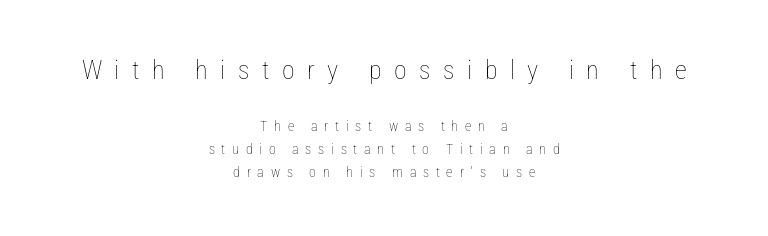
Q: Is the text bold? A: No.
Q: Is the text italic (slanted)? A: No, it is upright.
Q: Is the text underlined? A: No.
Q: How is the paragraph aligned? A: Centered.
Q: Is the spacing between letters normal or unusually wide? A: Unusually wide.
Q: Is the spacing between lines tight, normal or loose? A: Normal.
Q: Which block of text is set in a larger size, the first (top) or the second (bottom)? A: The first (top) one.
